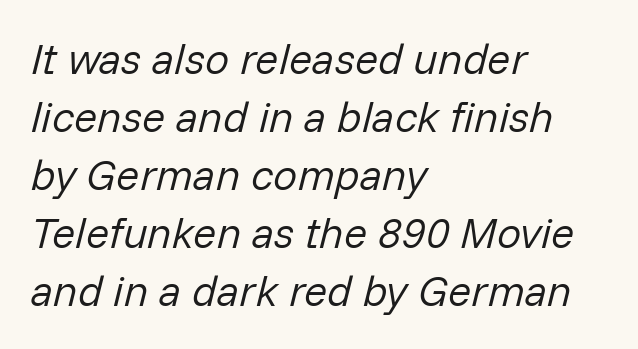
Default kerning and tracking; the words read as compact shapes. The line-height multiplier appears to be the usual default. Looks like regular typesetting: each glyph gets only the width it needs. The passage shown leans; its letterforms are oblique. Alignment: flush left. Has an underline been added? It has not.
